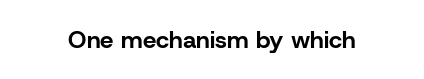
Q: Is the text bold? A: Yes.
Q: Is the text italic (slanted)? A: No, it is upright.
Q: Is the text underlined? A: No.
Q: Is the spacing between letters normal or unusually wide? A: Normal.
